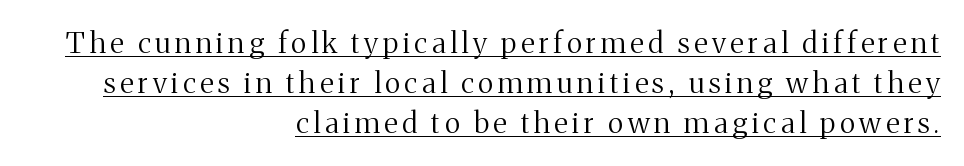
Does the lettering tilt? It doesn't — this is upright. Interline gaps are of average width in this sample. A baseline rule has been typeset under these characters. Small tapered or slab feet sit at the stroke ends, so this counts as serif. Layout note: lines flush right. Here the designer chose a conventional face with non-uniform glyph widths.
